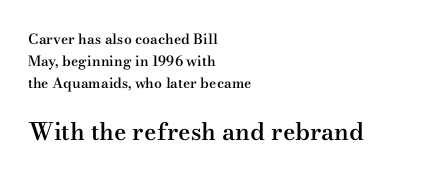
Q: Is the text bold? A: Semi-bold.
Q: Is the text italic (slanted)? A: No, it is upright.
Q: Is the text underlined? A: No.
Q: How is the paragraph aligned? A: Left-aligned.
Q: Is the spacing between letters normal or unusually wide? A: Normal.
Q: Is the spacing between lines tight, normal or loose? A: Normal.
Q: Which block of text is set in a larger size, the first (top) or the second (bottom)? A: The second (bottom) one.
